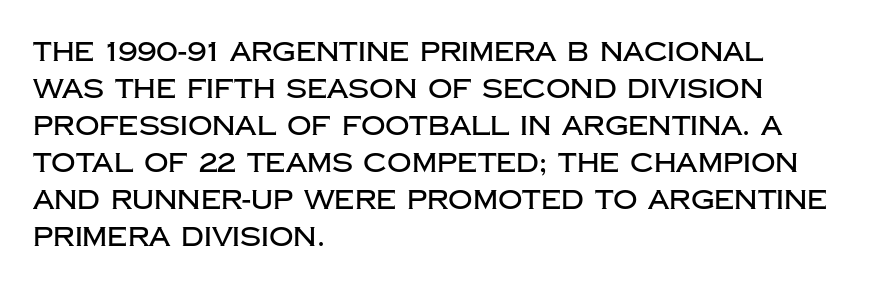
A typesetter would call this zero additional tracking. Notice how descenders clear the ascenders below comfortably — that's standard leading. Ordinary non-slanted type is in use. Letters rest on an invisible, unmarked baseline.
